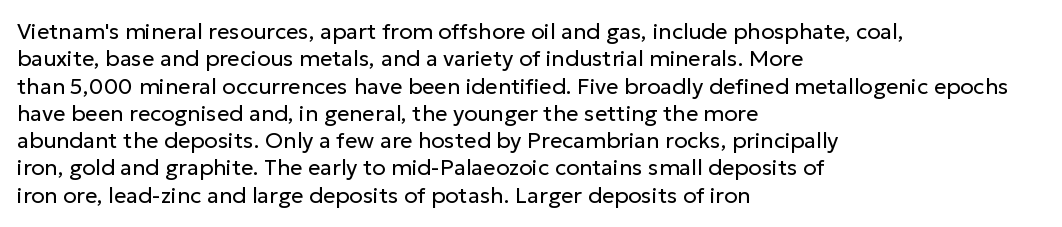
Q: Is the text bold? A: No.
Q: Is the text italic (slanted)? A: No, it is upright.
Q: Is the text underlined? A: No.
Q: How is the paragraph aligned? A: Left-aligned.
Q: Is the spacing between letters normal or unusually wide? A: Normal.
